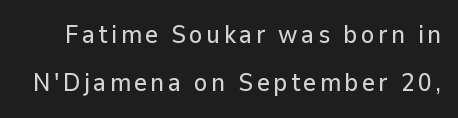
The image shows 25 px text type, upright; set loose line spacing (1.94x), not underlined.
